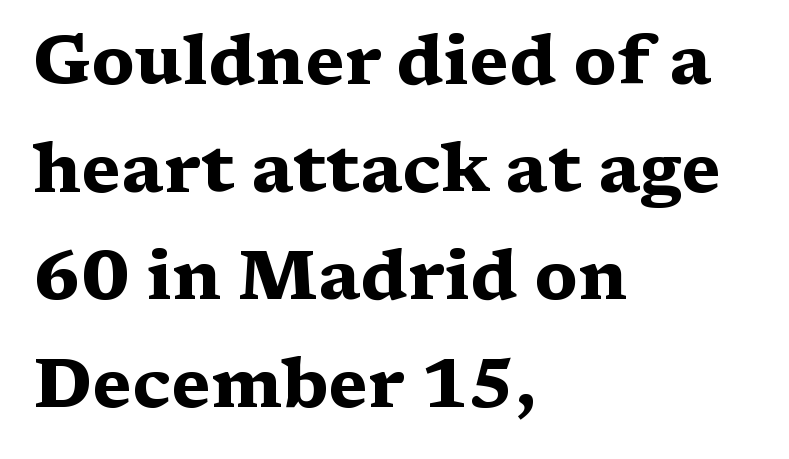
The image shows 69 px heavy, wide serif type, upright; set left-aligned, normal line spacing (1.56x), normal letter spacing, not underlined; medium stroke contrast and a medium x-height.
